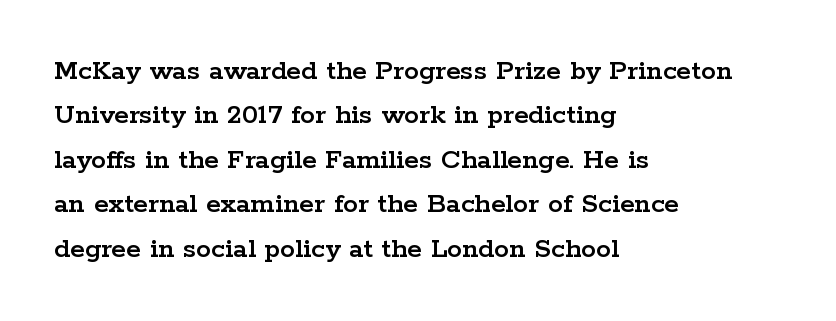
Notice how the stems are strictly vertical — no italics here. Varying glyph widths throughout — classic text-font behaviour. The characters display serif detailing at their extremities. The ragged edge is on the right, which tells us the setting is flush left. Spacing between characters is what you'd get straight out of the box. This rendering features lettering with no underline.
